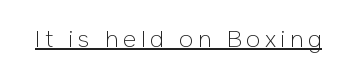
The image shows 23 px text type, upright; set unusually wide letter spacing (+0.2 em), underlined.
